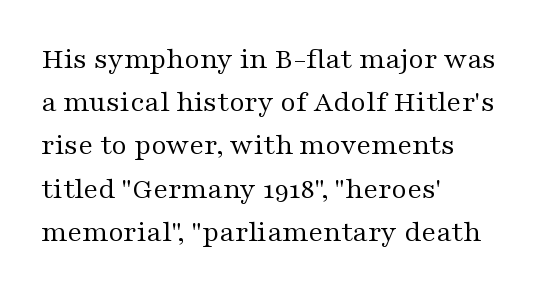
What's the leading like? Ordinary, nothing unusual. This rendering employs a face with finishing strokes, i.e., a serif. Weight: in the light-to-regular range. Spacing verdict: proportional, widths tailored to each character. Does the lettering tilt? It doesn't — this is upright.
